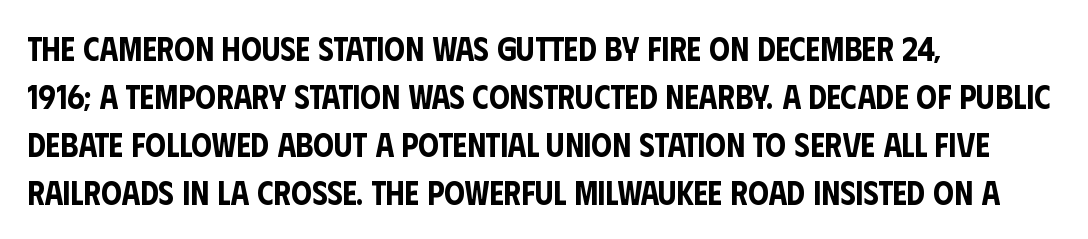
{"serif": "no", "italic": "no", "width": "condensed", "stroke_contrast": "low", "x_height": "large", "monospaced": "no", "underline": "no", "align": "left", "line_spacing": "normal", "line_spacing_ratio": 1.45, "letter_spacing": "normal", "letter_spacing_em": 0.0, "glyph_px": 33}
